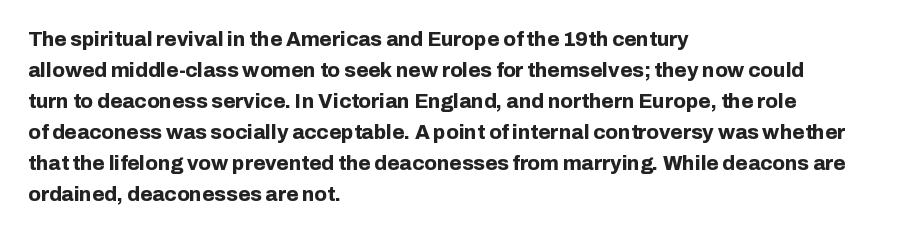
Q: Is the text bold? A: Yes.
Q: Is the text italic (slanted)? A: No, it is upright.
Q: Is the text underlined? A: No.
Q: How is the paragraph aligned? A: Left-aligned.
Q: Is the spacing between letters normal or unusually wide? A: Normal.
Q: Is the spacing between lines tight, normal or loose? A: Normal.
